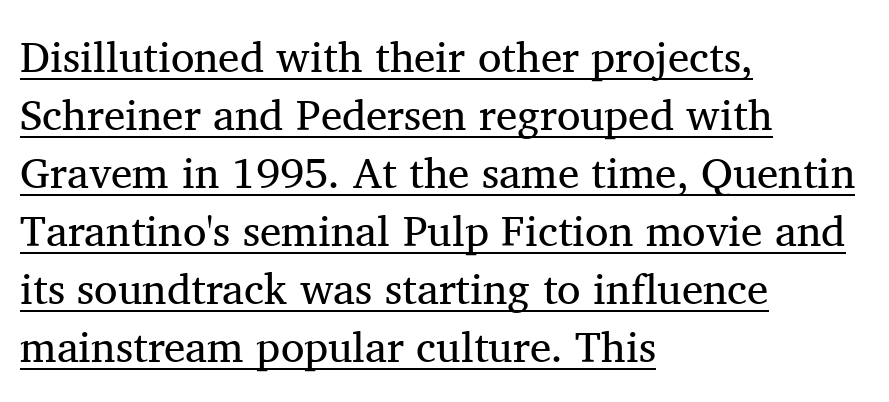
Q: Is the text bold? A: No.
Q: Is the text italic (slanted)? A: No, it is upright.
Q: Is the typeface a serif or a sans-serif typeface? A: Serif.
Q: Is the text underlined? A: Yes.
Q: How is the paragraph aligned? A: Left-aligned.
Q: Is the spacing between letters normal or unusually wide? A: Normal.
Q: Is the spacing between lines tight, normal or loose? A: Normal.
Q: Width (condensed, normal, or wide)? A: Normal.
Q: Stroke contrast? A: Medium.
Q: x-height? A: Medium.
Q: Monospaced? A: No.
